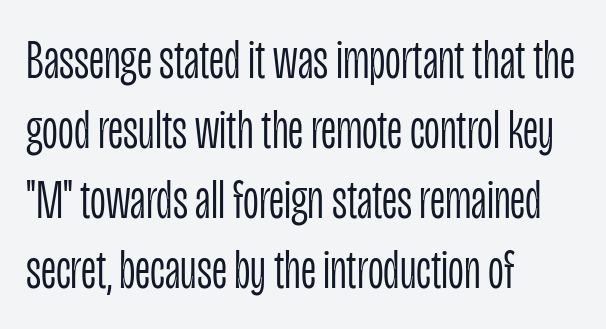
Q: Is the text bold? A: No.
Q: Is the text italic (slanted)? A: No, it is upright.
Q: Is the typeface a serif or a sans-serif typeface? A: Sans-serif.
Q: Is the text underlined? A: No.
Q: How is the paragraph aligned? A: Left-aligned.
Q: Is the spacing between letters normal or unusually wide? A: Normal.
Q: Is the spacing between lines tight, normal or loose? A: Normal.
Q: Width (condensed, normal, or wide)? A: Condensed.
Q: Stroke contrast? A: Low.
Q: x-height? A: Large.
Q: Monospaced? A: No.
